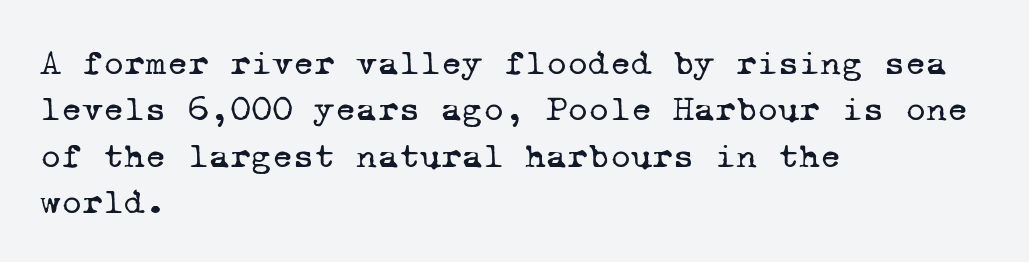
{"serif": "yes", "bold": "no", "weight": "regular", "width": "normal", "stroke_contrast": "low", "x_height": "medium", "monospaced": "yes", "underline": "no", "align": "left", "line_spacing": "normal", "line_spacing_ratio": 1.29, "letter_spacing": "normal", "letter_spacing_em": 0.0, "glyph_px": 36}
